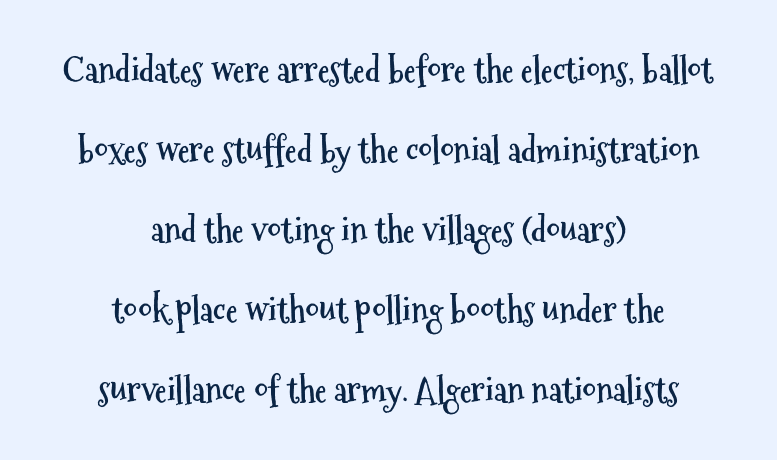
{"serif": "no", "italic": "no", "bold": "yes", "weight": "semibold", "width": "condensed", "stroke_contrast": "medium", "x_height": "medium", "monospaced": "no", "underline": "no", "align": "center", "line_spacing": "loose", "line_spacing_ratio": 2.35, "letter_spacing": "normal", "letter_spacing_em": 0.0, "glyph_px": 34}
